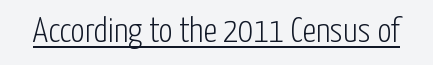
The axis of the letterforms is exactly vertical. Proportional: the letters do not fall into vertical columns. Glance below the letters and you will spot a drawn line. The letters carry no serifs — their stems end cleanly without finishing strokes.
